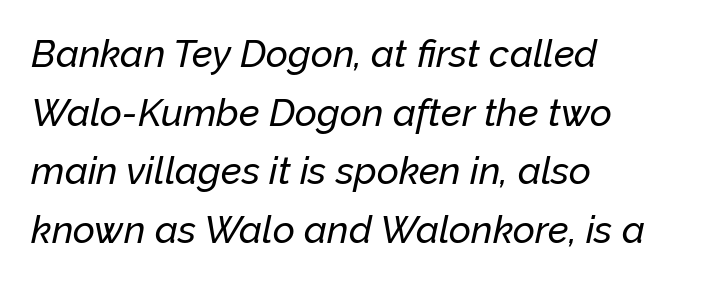
{"italic": "yes", "lean": "right", "slant_degrees": 12, "width": "normal", "stroke_contrast": "low", "x_height": "medium", "monospaced": "no", "underline": "no", "align": "left", "line_spacing": "normal", "line_spacing_ratio": 1.54, "letter_spacing": "normal", "letter_spacing_em": 0.0, "glyph_px": 38}
